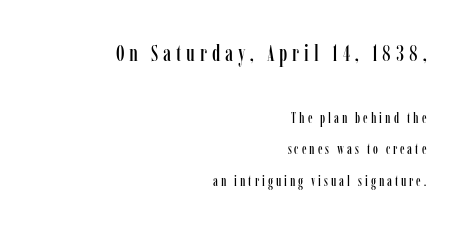
Q: Is the text italic (slanted)? A: No, it is upright.
Q: Is the text underlined? A: No.
Q: How is the paragraph aligned? A: Right-aligned.
Q: Is the spacing between letters normal or unusually wide? A: Unusually wide.
Q: Is the spacing between lines tight, normal or loose? A: Loose.
Q: Which block of text is set in a larger size, the first (top) or the second (bottom)? A: The first (top) one.
